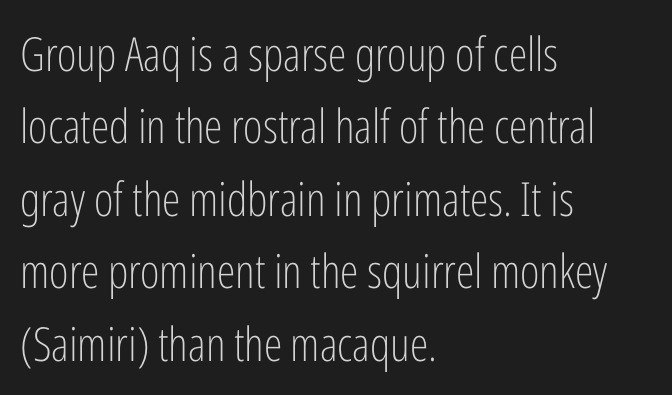
{"serif": "no", "italic": "no", "bold": "no", "weight": "light", "width": "condensed", "stroke_contrast": "low", "x_height": "medium", "monospaced": "no", "underline": "no", "align": "left", "line_spacing": "normal", "line_spacing_ratio": 1.54, "letter_spacing": "normal", "letter_spacing_em": 0.0, "glyph_px": 47}
